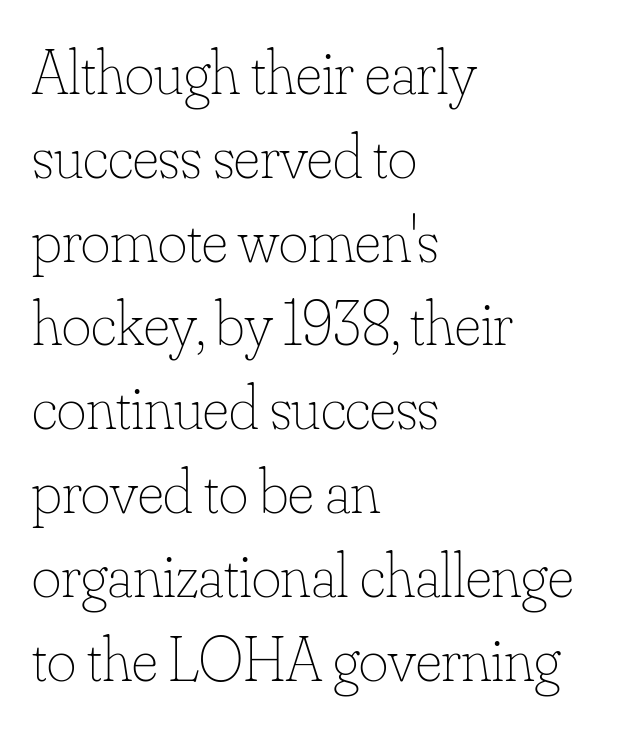
Q: Is the text bold? A: No.
Q: Is the text italic (slanted)? A: No, it is upright.
Q: Is the text underlined? A: No.
Q: How is the paragraph aligned? A: Left-aligned.
Q: Is the spacing between letters normal or unusually wide? A: Normal.
Q: Is the spacing between lines tight, normal or loose? A: Normal.
Q: Width (condensed, normal, or wide)? A: Normal.
Q: Stroke contrast? A: Low.
Q: x-height? A: Small.
Q: Monospaced? A: No.
